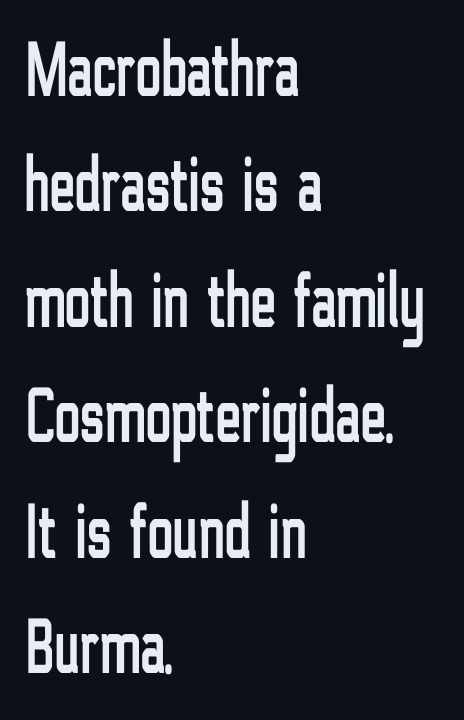
The image shows 78 px condensed sans-serif type, upright; set left-aligned, normal line spacing (1.48x), normal letter spacing, not underlined; low stroke contrast and a medium x-height.
